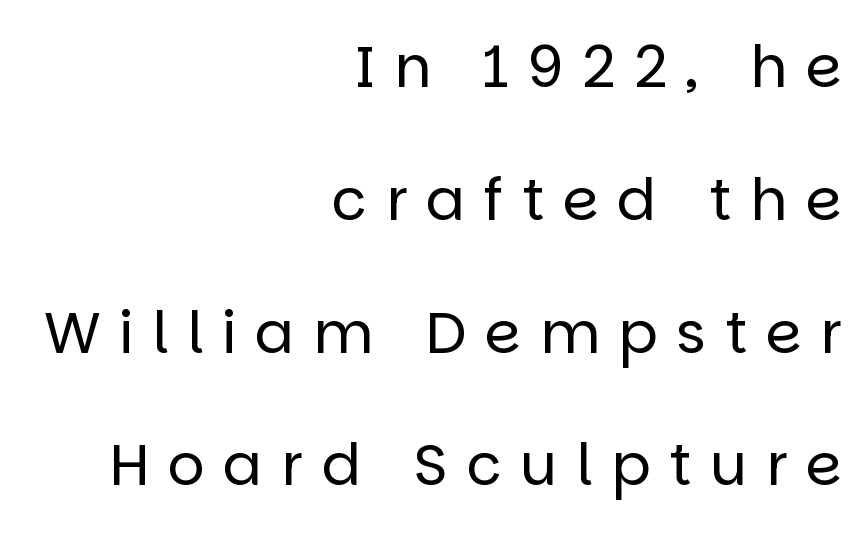
The image shows 58 px regular-weight sans-serif type, upright; set right-aligned, loose line spacing (2.29x), unusually wide letter spacing (+0.32 em), not underlined; low stroke contrast and a large x-height.
